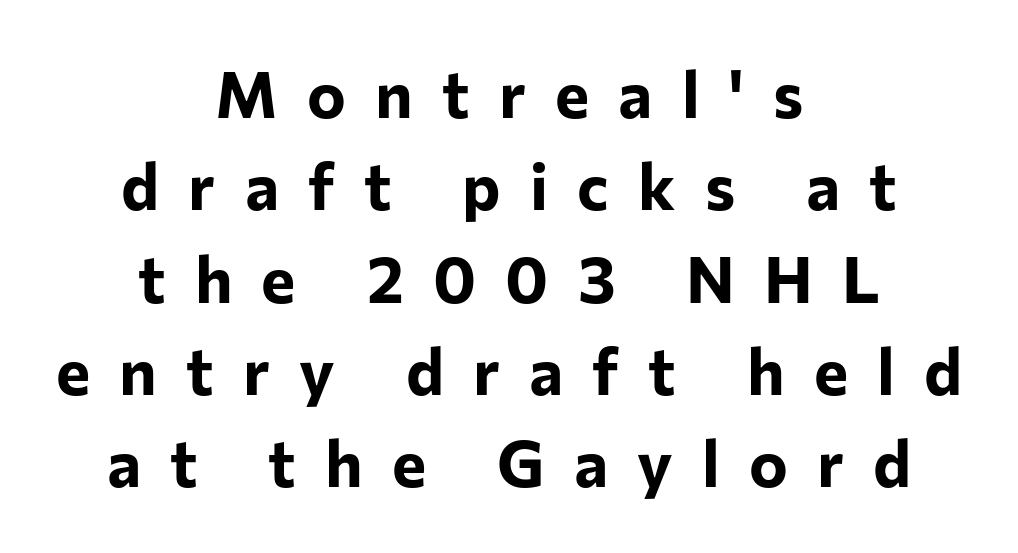
{"serif": "no", "italic": "no", "bold": "yes", "weight": "bold", "width": "normal", "stroke_contrast": "low", "x_height": "medium", "monospaced": "no", "underline": "no", "align": "center", "line_spacing": "normal", "line_spacing_ratio": 1.42, "letter_spacing": "wide", "letter_spacing_em": 0.45, "glyph_px": 65}
